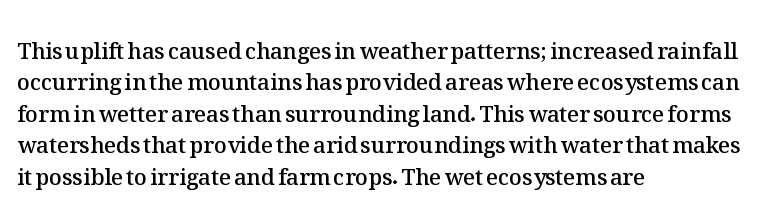
Successive baselines arrive at the customary interval. Horizontally, the lines are justified to the leading edge only. Short note: letters normally spaced. Emphasis by weight is partial: semibold. The gap between lines stays unmarked. Ordinary non-slanted type is in use.
